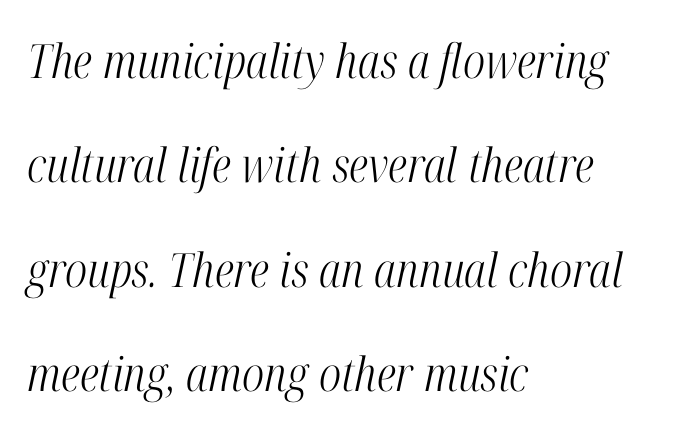
The image shows 47 px light, condensed serif type, italic (leaning right); set left-aligned, loose line spacing (2.22x), normal letter spacing, not underlined; high stroke contrast and a medium x-height.
